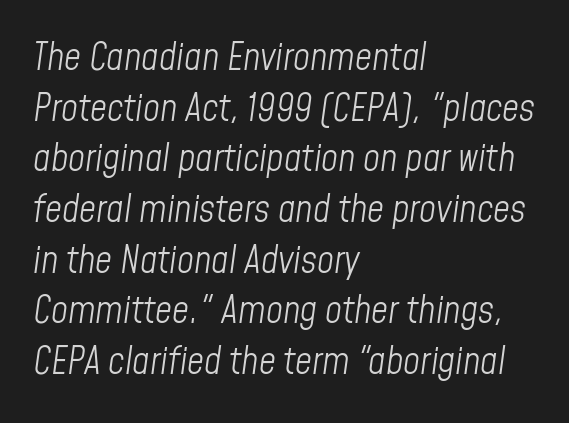
Q: Is the text bold? A: No.
Q: Is the text italic (slanted)? A: Yes, it leans right by about 8 degrees.
Q: Is the text underlined? A: No.
Q: How is the paragraph aligned? A: Left-aligned.
Q: Is the spacing between letters normal or unusually wide? A: Normal.
Q: Is the spacing between lines tight, normal or loose? A: Normal.
Q: Width (condensed, normal, or wide)? A: Condensed.
Q: Stroke contrast? A: Low.
Q: x-height? A: Medium.
Q: Monospaced? A: No.
